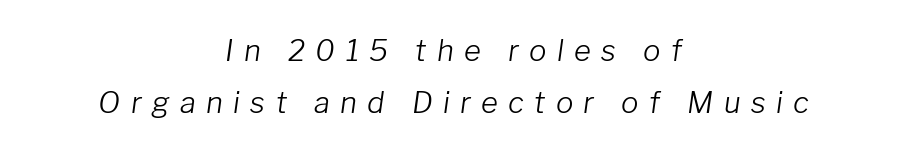
{"italic": "yes", "lean": "right", "slant_degrees": 8, "bold": "no", "weight": "light", "width": "normal", "stroke_contrast": "low", "x_height": "medium", "monospaced": "no", "underline": "no", "align": "center", "line_spacing_ratio": 1.79, "letter_spacing": "wide", "letter_spacing_em": 0.36, "glyph_px": 29}
